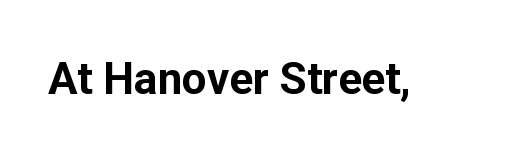
The tracking reads as untouched default to a designer's eye. Only glyphs here, with clear space below each row. The font's upright variant was chosen for this text. Compared with an ordinary text face, these strokes are far heavier — a full bold.
